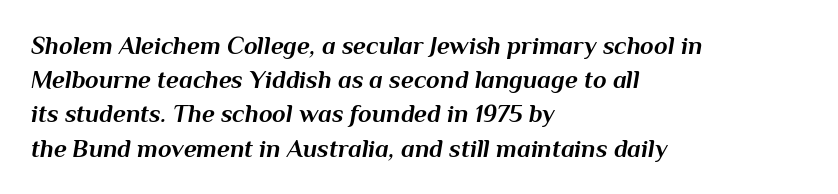
The image shows 25 px bold type, italic (leaning right); set left-aligned, normal line spacing (1.37x), normal letter spacing, not underlined.
